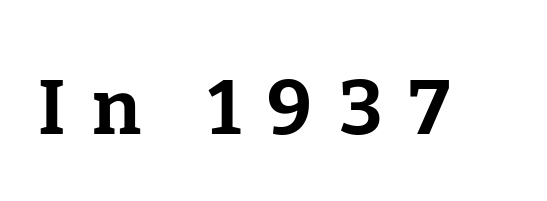
The string is rendered with underlining switched off. Heft: maximum for text — a bold. Character widths vary here, with narrow letters taking less room than wide ones. The lettering stays uniformly vertical, giving the passage a roman look.
